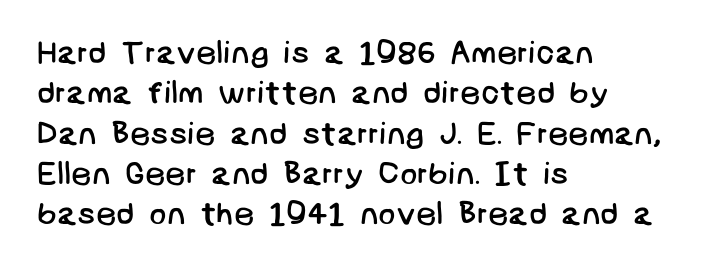
{"serif": "no", "bold": "no", "weight": "regular", "width": "normal", "stroke_contrast": "low", "x_height": "large", "underline": "no", "align": "left", "line_spacing": "normal", "line_spacing_ratio": 1.26, "letter_spacing": "normal", "letter_spacing_em": 0.0, "glyph_px": 32}
